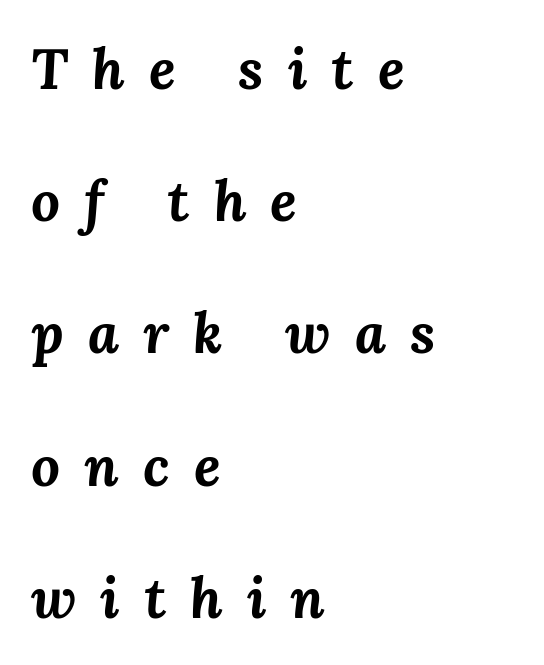
{"italic": "yes", "lean": "right", "slant_degrees": 3, "bold": "yes", "weight": "bold", "width": "normal", "stroke_contrast": "medium", "x_height": "medium", "monospaced": "no", "underline": "no", "align": "left", "line_spacing": "loose", "line_spacing_ratio": 2.32, "letter_spacing": "wide", "letter_spacing_em": 0.42, "glyph_px": 57}
